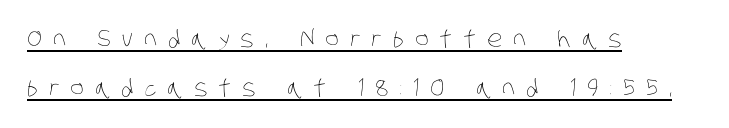
The image shows 23 px text type; set left-aligned, loose line spacing (2.14x), unusually wide letter spacing (+0.48 em), underlined.
